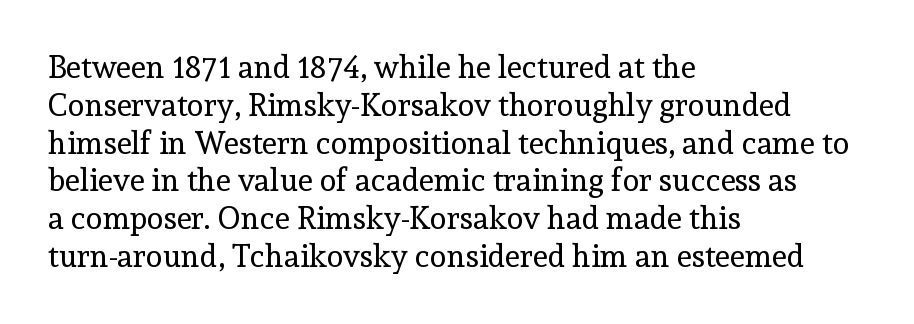
The image shows 31 px regular-weight serif type, upright; set left-aligned, line spacing 1.22x, normal letter spacing, not underlined; a medium x-height.
